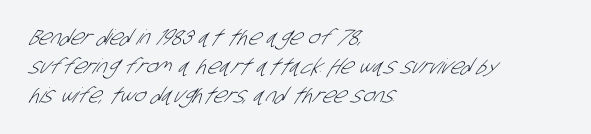
The image shows 21 px text type; set left-aligned, normal line spacing (1.38x), normal letter spacing, not underlined.
